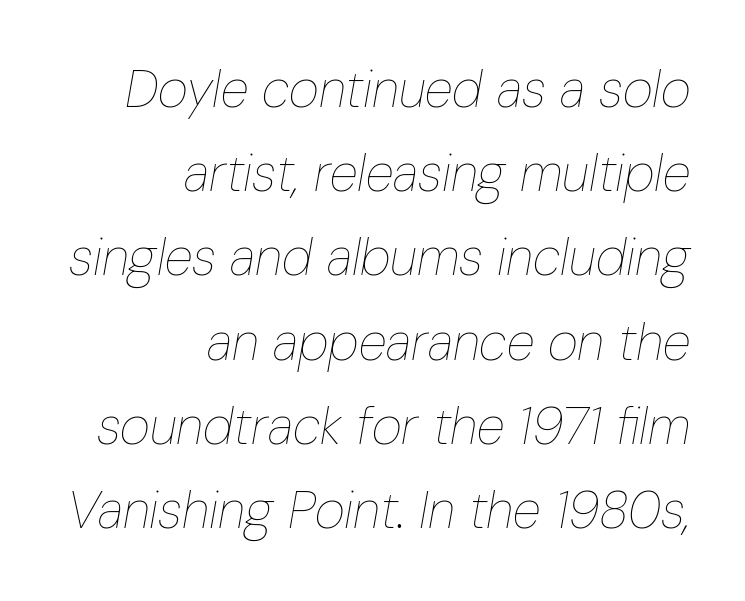
{"italic": "yes", "lean": "right", "slant_degrees": 10, "bold": "no", "weight": "thin", "width": "condensed", "stroke_contrast": "low", "x_height": "medium", "monospaced": "no", "underline": "no", "align": "right", "line_spacing": "normal", "line_spacing_ratio": 1.62, "letter_spacing": "normal", "letter_spacing_em": 0.0, "glyph_px": 52}
